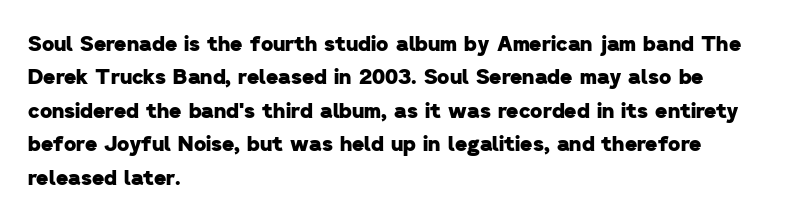
{"bold": "yes", "underline": "no", "align": "left", "line_spacing": "normal", "line_spacing_ratio": 1.59, "letter_spacing": "normal", "letter_spacing_em": 0.0, "glyph_px": 21}
